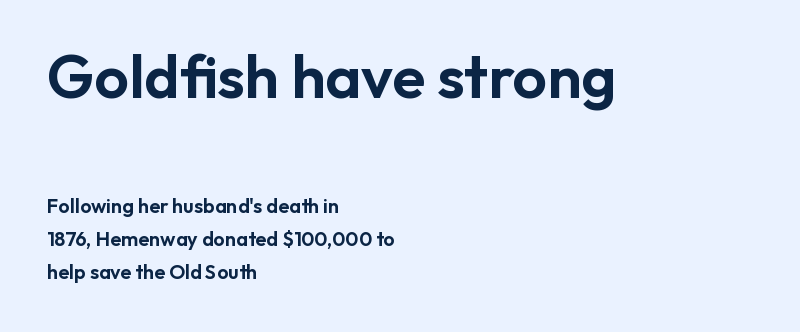
Q: Is the text italic (slanted)? A: No, it is upright.
Q: Is the typeface a serif or a sans-serif typeface? A: Sans-serif.
Q: Is the text underlined? A: No.
Q: How is the paragraph aligned? A: Left-aligned.
Q: Is the spacing between letters normal or unusually wide? A: Normal.
Q: Is the spacing between lines tight, normal or loose? A: Normal.
Q: Which block of text is set in a larger size, the first (top) or the second (bottom)? A: The first (top) one.
Q: Width (condensed, normal, or wide)? A: Normal.
Q: Stroke contrast? A: Low.
Q: x-height? A: Medium.
Q: Monospaced? A: No.
